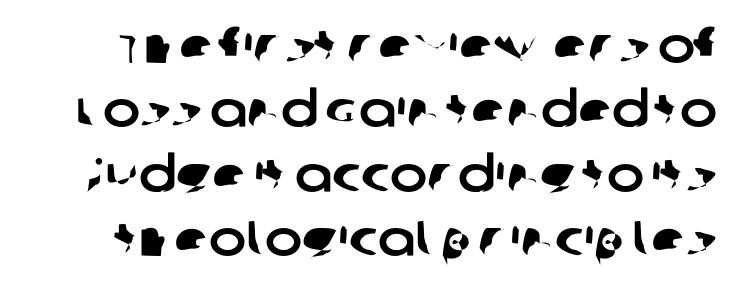
You can tell from the bare stems that sans-serif type was used. Standard letterfit; no display-style spreading of the glyphs. Leading matches the norm, producing a regular column. The face used here is proportionally spaced, like ordinary book or web type. Descender tails drop into unmarked territory.
